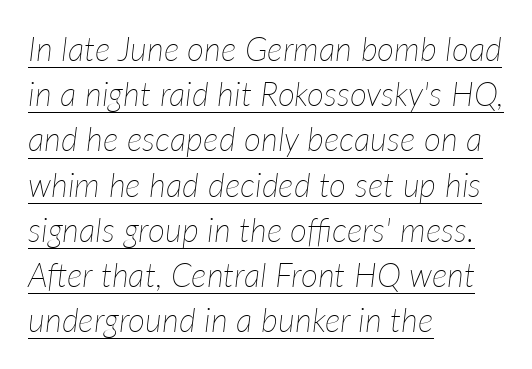
Tracking here is standard; glyphs follow each other at the usual distance. Italic? Definitely — the glyphs are oblique. Casual observation: everything's shoved over to the left. Stroke mass is kept to a normal reading level or below. Somebody hit Ctrl+U on this one — the words are underlined.
